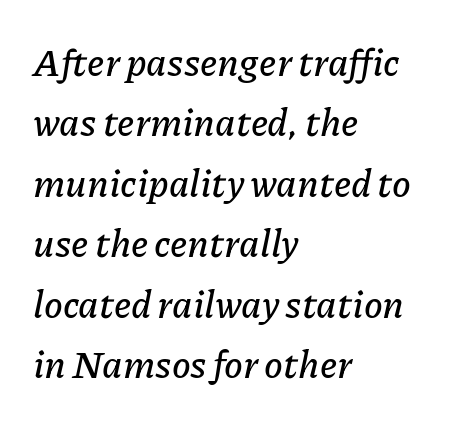
{"italic": "yes", "lean": "right", "slant_degrees": 11, "width": "normal", "stroke_contrast": "low", "x_height": "medium", "monospaced": "no", "underline": "no", "align": "left", "line_spacing": "normal", "line_spacing_ratio": 1.59, "letter_spacing": "normal", "letter_spacing_em": 0.0, "glyph_px": 38}
